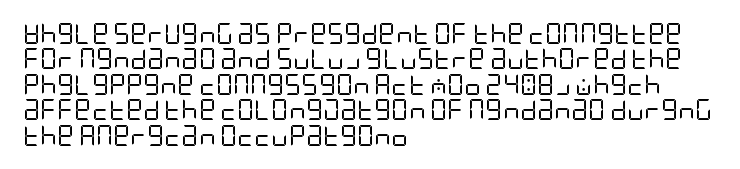
{"italic": "no", "bold": "no", "underline": "no", "align": "left", "line_spacing_ratio": 1.21, "letter_spacing": "normal", "letter_spacing_em": 0.0, "glyph_px": 21}
